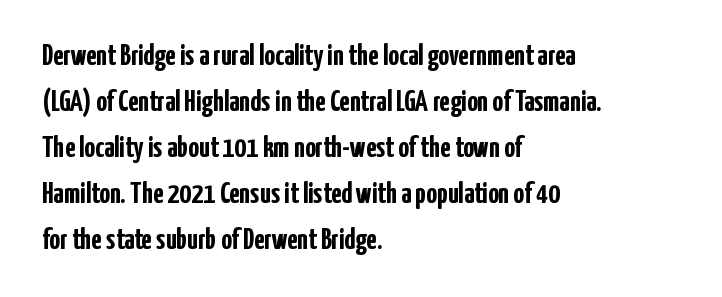
The image shows 30 px semibold, condensed sans-serif type, upright; set left-aligned, normal line spacing (1.53x), normal letter spacing, not underlined; low stroke contrast and a medium x-height.
